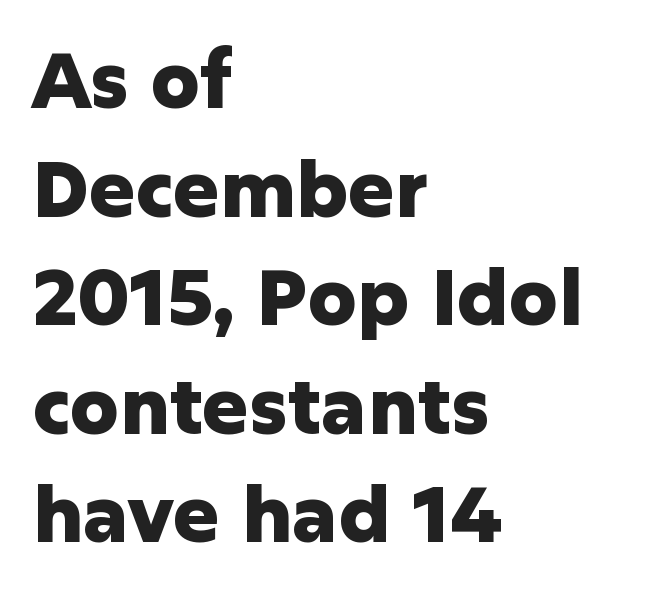
Q: Is the text bold? A: Yes.
Q: Is the text italic (slanted)? A: No, it is upright.
Q: Is the typeface a serif or a sans-serif typeface? A: Sans-serif.
Q: Is the text underlined? A: No.
Q: How is the paragraph aligned? A: Left-aligned.
Q: Is the spacing between letters normal or unusually wide? A: Normal.
Q: Is the spacing between lines tight, normal or loose? A: Normal.
Q: Width (condensed, normal, or wide)? A: Normal.
Q: Stroke contrast? A: Low.
Q: x-height? A: Medium.
Q: Monospaced? A: No.
